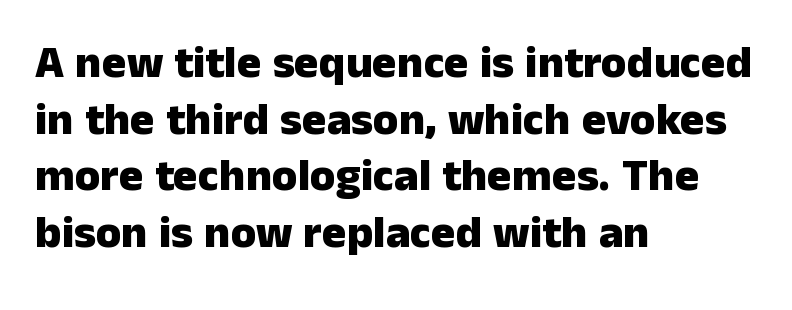
The image shows 46 px heavy sans-serif type, upright; set left-aligned, line spacing 1.23x, normal letter spacing, not underlined; low stroke contrast and a medium x-height.
